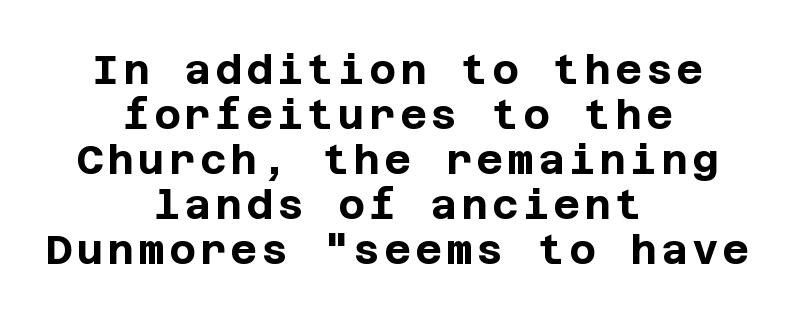
{"serif": "no", "italic": "no", "bold": "yes", "weight": "bold", "width": "normal", "stroke_contrast": "low", "x_height": "large", "underline": "no", "align": "center", "line_spacing": "tight", "line_spacing_ratio": 1.1, "glyph_px": 41}
